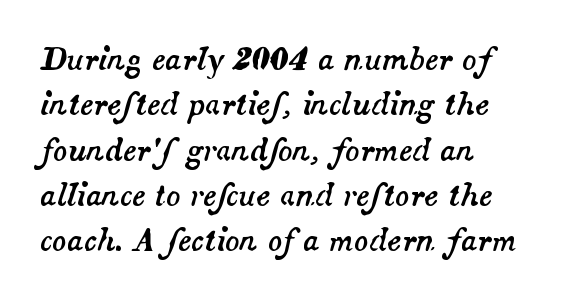
{"italic": "yes", "lean": "right", "slant_degrees": 14, "width": "normal", "stroke_contrast": "medium", "x_height": "small", "monospaced": "no", "underline": "no", "align": "left", "line_spacing": "normal", "line_spacing_ratio": 1.51, "letter_spacing": "normal", "letter_spacing_em": 0.0, "glyph_px": 30}
